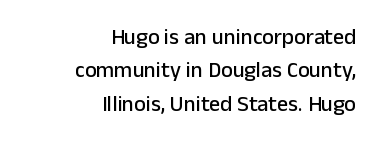
Notice how the passage keeps a crisp vertical edge on the right only. The type sits square on the baseline with zero lean. Leading matches the norm, producing a regular column. The line texture is even and compact thanks to regular tracking. The zone under the glyphs is completely vacant.
